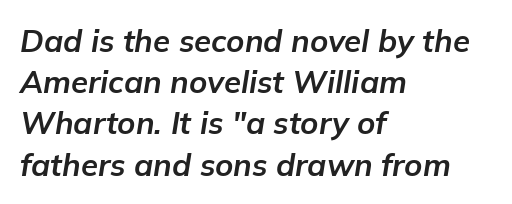
The letters advance in unequal steps, a hallmark of proportional type. Does the leading feel generous? No, just average. Does the weight exceed regular? Yes, all the way to bold. Italic? Definitely — the glyphs are oblique.
